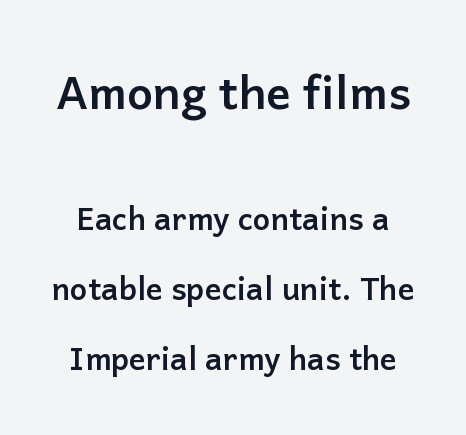
Chunky letters — that's bold for sure. Whoever set this made the first block the dominant, larger element. Serifs: no, the terminals of the letterforms are clean. The letters stand upright; this is a roman face. The space directly below the letters is spotless. Proportional: the letters do not fall into vertical columns.
